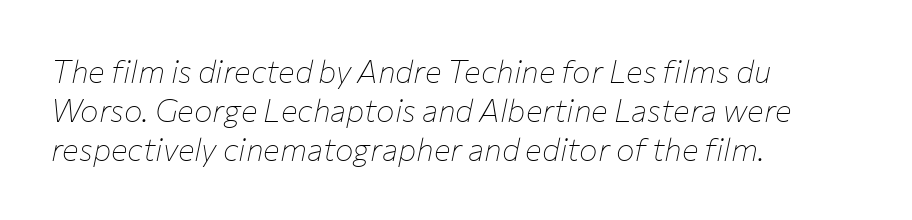
The image shows 31 px thin type, italic (leaning right); set left-aligned, normal line spacing (1.26x), normal letter spacing, not underlined; low stroke contrast and a medium x-height.
